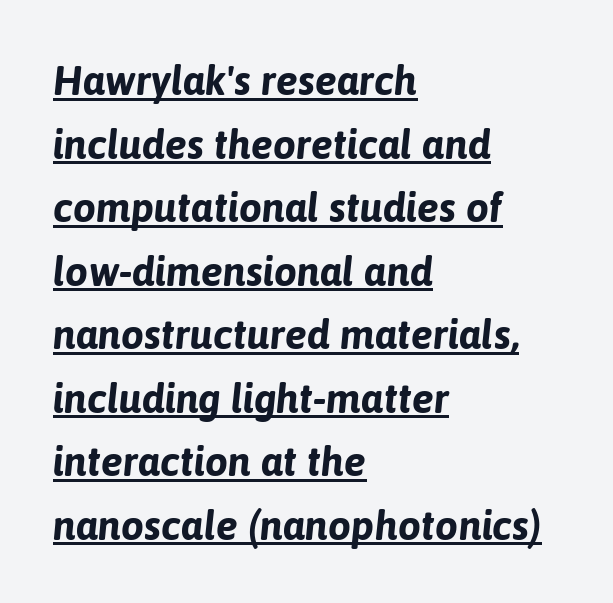
The sample's only ornament is a line tracing under the words. Looking at the ascenders, they clearly lean. Typographic density is high because the face is bold. Is there much room between lines? A standard amount, neither cramped nor airy. The ragged edge is on the right, which tells us the setting is flush left.
